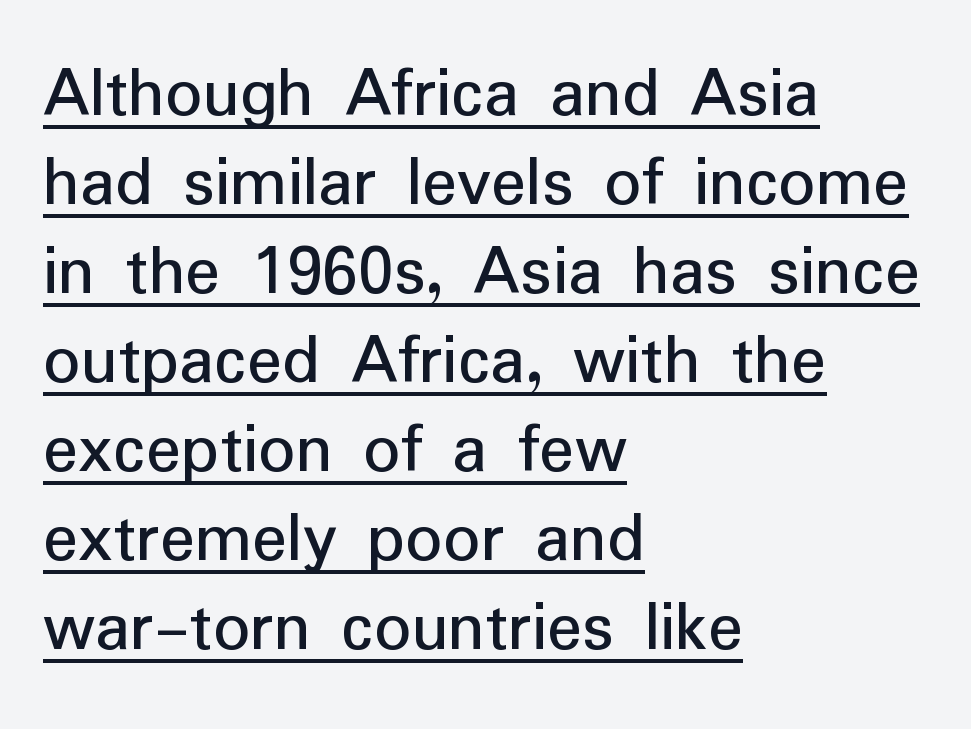
Caption: standard tracking, unaltered. Every row of glyphs begins at an identical x-position on the left. Is this a fixed-width face? No — the glyphs have proportional, varying widths. No feet cap the strokes, marking this as sans-serif type. Vertical strokes here are truly vertical. A typographer would call this underscored text.
